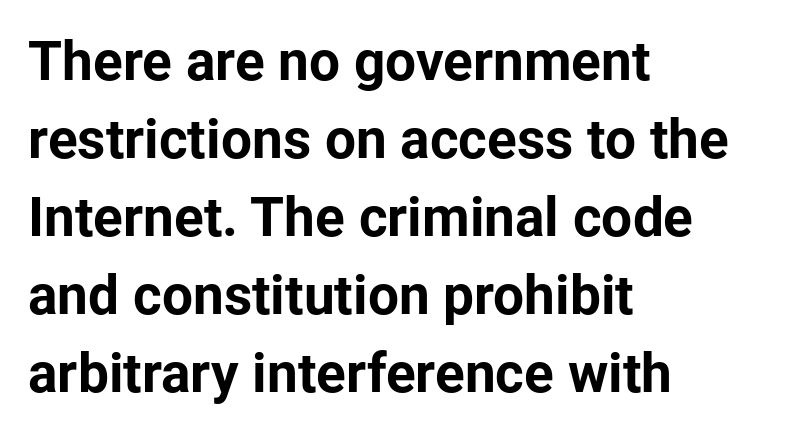
{"serif": "no", "italic": "no", "bold": "yes", "weight": "bold", "width": "normal", "stroke_contrast": "low", "x_height": "medium", "monospaced": "no", "underline": "no", "align": "left", "line_spacing": "normal", "line_spacing_ratio": 1.42, "letter_spacing": "normal", "letter_spacing_em": 0.0, "glyph_px": 55}
